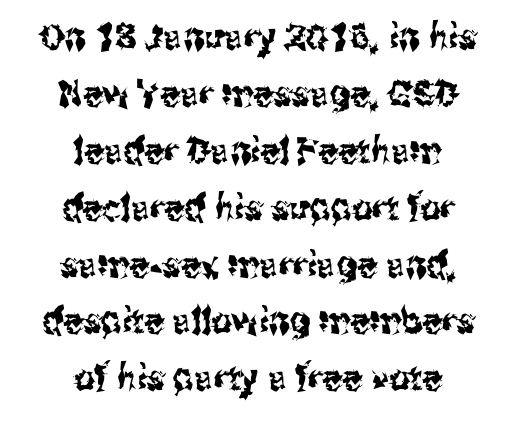
{"serif": "no", "italic": "no", "width": "condensed", "stroke_contrast": "medium", "x_height": "medium", "monospaced": "no", "underline": "no", "align": "center", "line_spacing": "normal", "line_spacing_ratio": 1.58, "letter_spacing": "normal", "letter_spacing_em": 0.0, "glyph_px": 36}
